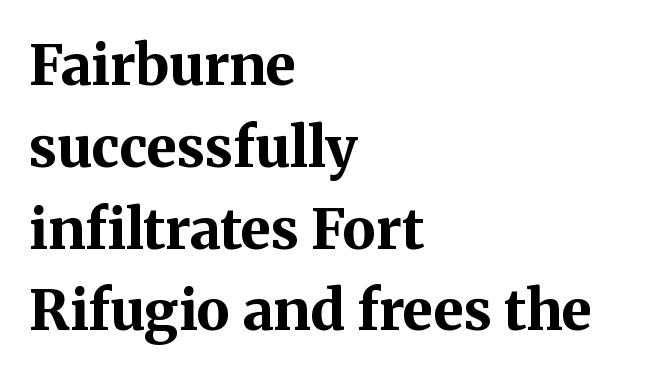
The image shows 56 px bold serif type, upright; set left-aligned, normal line spacing (1.46x), normal letter spacing, not underlined; medium stroke contrast and a medium x-height.
